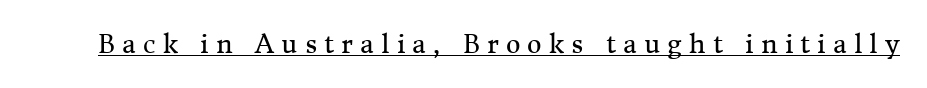
Q: Is the text bold? A: No.
Q: Is the text italic (slanted)? A: No, it is upright.
Q: Is the text underlined? A: Yes.
Q: Is the spacing between letters normal or unusually wide? A: Unusually wide.
